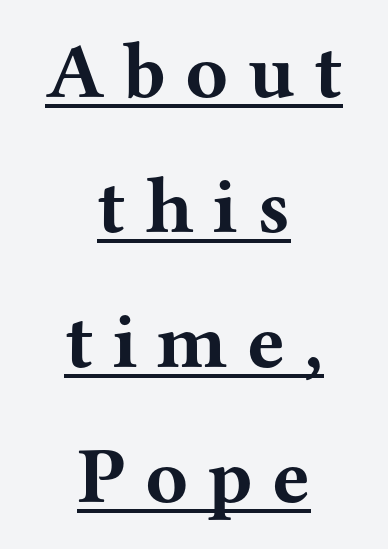
Yep, those are serifs on the letters. The rendering inserts visible extra space after every character. The passage is arranged like a title page — every line centered. Every stem runs plumb, perpendicular to the baseline. The glyphs have the mass of a bold cut. Caption: lettering with a line underneath.
